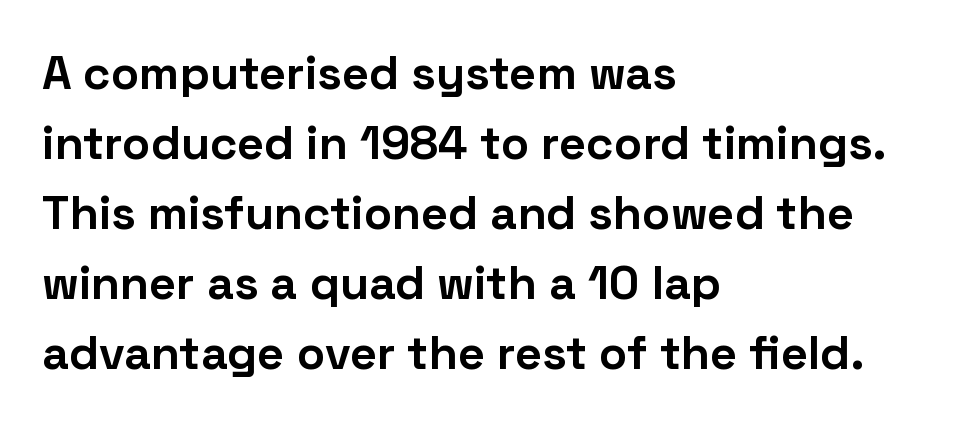
{"serif": "no", "italic": "no", "bold": "yes", "weight": "bold", "width": "normal", "stroke_contrast": "low", "x_height": "medium", "monospaced": "no", "underline": "no", "align": "left", "line_spacing": "normal", "line_spacing_ratio": 1.49, "letter_spacing": "normal", "letter_spacing_em": 0.0, "glyph_px": 47}
